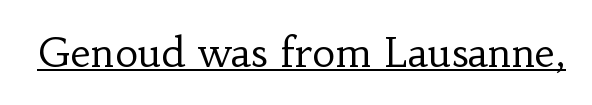
The image shows 40 px regular-weight serif type, upright; set normal letter spacing, underlined; low stroke contrast and a small x-height.
